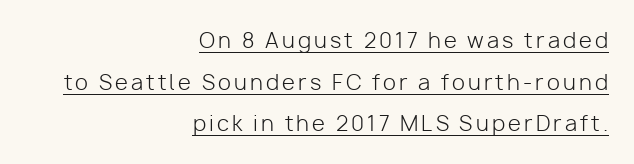
{"italic": "no", "bold": "no", "underline": "yes", "align": "right", "line_spacing": "loose", "line_spacing_ratio": 1.98, "glyph_px": 21}
